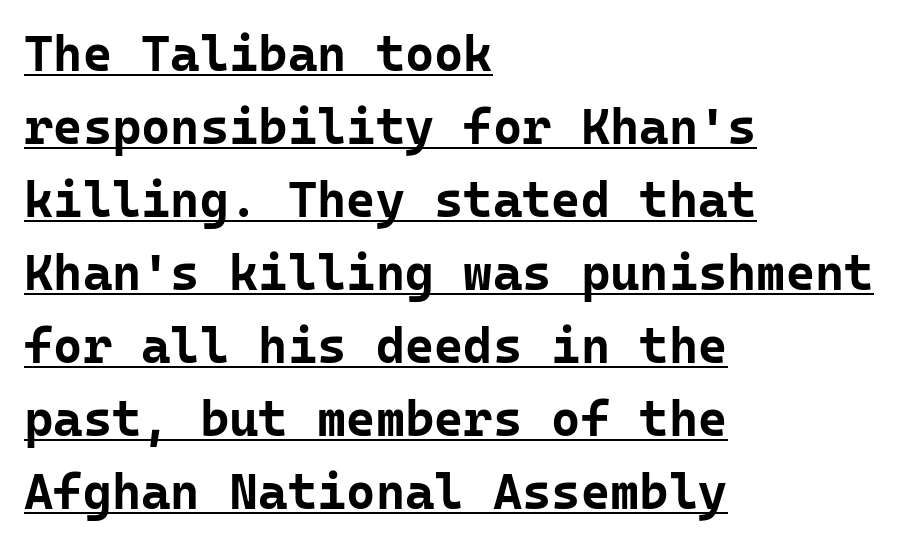
Q: Is the text bold? A: Yes.
Q: Is the text italic (slanted)? A: No, it is upright.
Q: Is the typeface a serif or a sans-serif typeface? A: Sans-serif.
Q: Is the text underlined? A: Yes.
Q: How is the paragraph aligned? A: Left-aligned.
Q: Is the spacing between letters normal or unusually wide? A: Normal.
Q: Is the spacing between lines tight, normal or loose? A: Normal.
Q: Width (condensed, normal, or wide)? A: Normal.
Q: Stroke contrast? A: Low.
Q: x-height? A: Medium.
Q: Monospaced? A: Yes.
